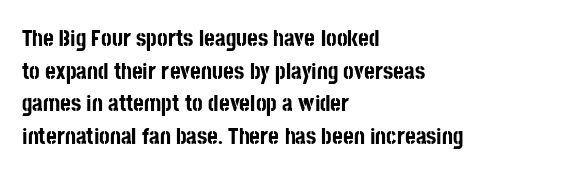
{"italic": "no", "bold": "yes", "underline": "no", "align": "left", "line_spacing": "normal", "line_spacing_ratio": 1.42, "letter_spacing": "normal", "letter_spacing_em": 0.0, "glyph_px": 23}
